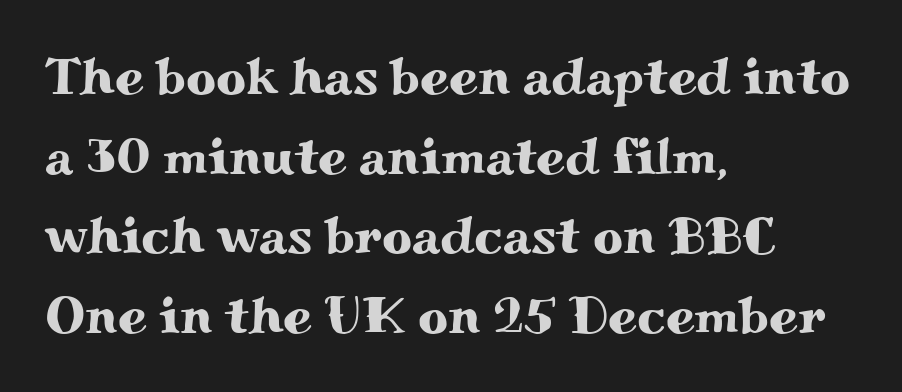
The passage shown is not underscored anywhere. Alignment: flush left. Is there any slant? The stems are plumb. The passage shown is typed in a proportional face where columns would drift. One glance says typical: line gaps are just what's usual.
